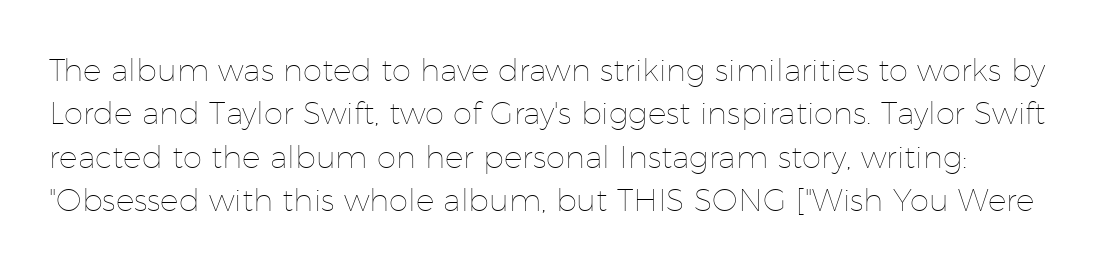
{"italic": "no", "bold": "no", "weight": "thin", "width": "normal", "stroke_contrast": "low", "x_height": "medium", "monospaced": "no", "underline": "no", "line_spacing": "normal", "line_spacing_ratio": 1.4, "letter_spacing": "normal", "letter_spacing_em": 0.0, "glyph_px": 31}
